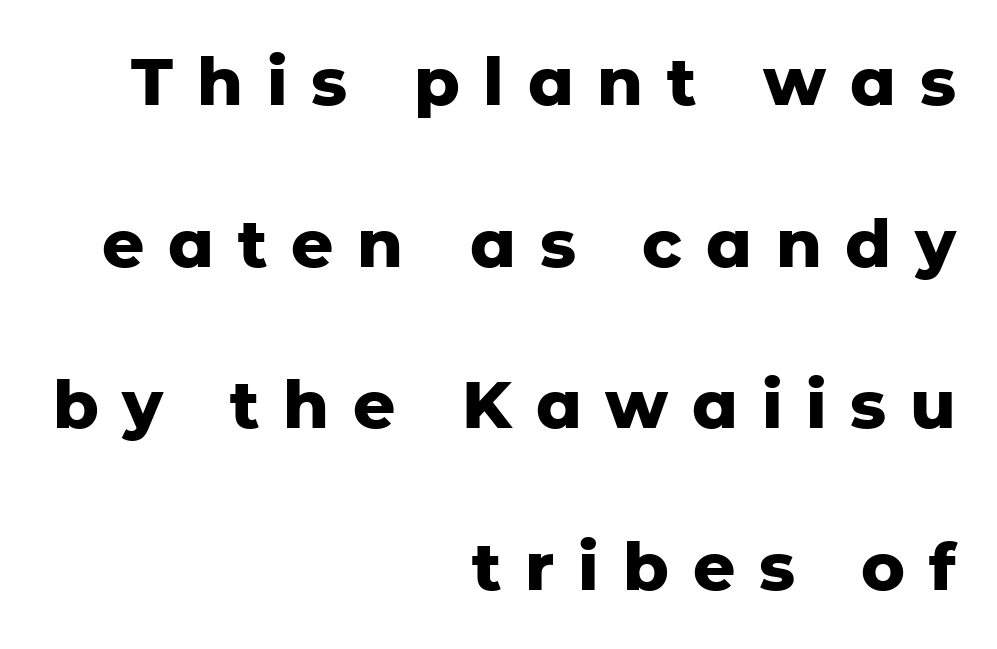
The image shows 66 px heavy sans-serif type, upright; set right-aligned, loose line spacing (2.45x), unusually wide letter spacing (+0.36 em), not underlined; low stroke contrast and a medium x-height.
